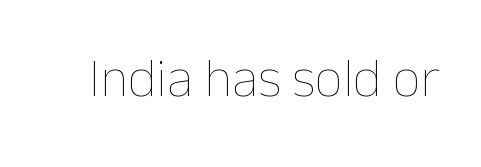
The space directly below the letters is spotless. This sample has the flowing, uneven cadence of proportional lettering. Weight: regular or lighter. A typesetter would call this zero additional tracking. Ascenders rise straight up at ninety degrees.
